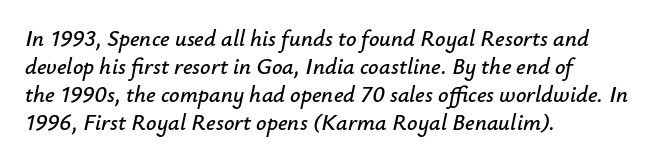
Q: Is the text italic (slanted)? A: Yes, it leans right by about 12 degrees.
Q: Is the text underlined? A: No.
Q: How is the paragraph aligned? A: Left-aligned.
Q: Is the spacing between letters normal or unusually wide? A: Normal.
